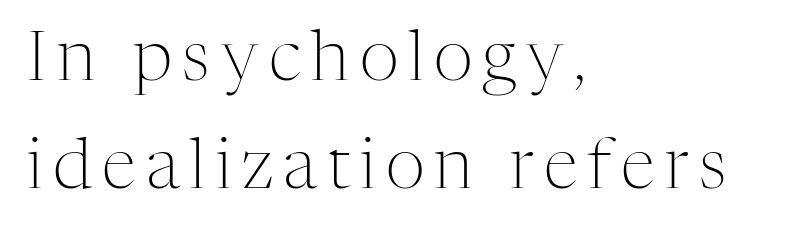
A classic flush-left, rag-right setting is used for this passage. Italic: no, the glyphs are upright roman. Here the designer chose a conventional face with non-uniform glyph widths. The words here are not underlined. The font sits on the lighter half of the weight spectrum, regular included.
